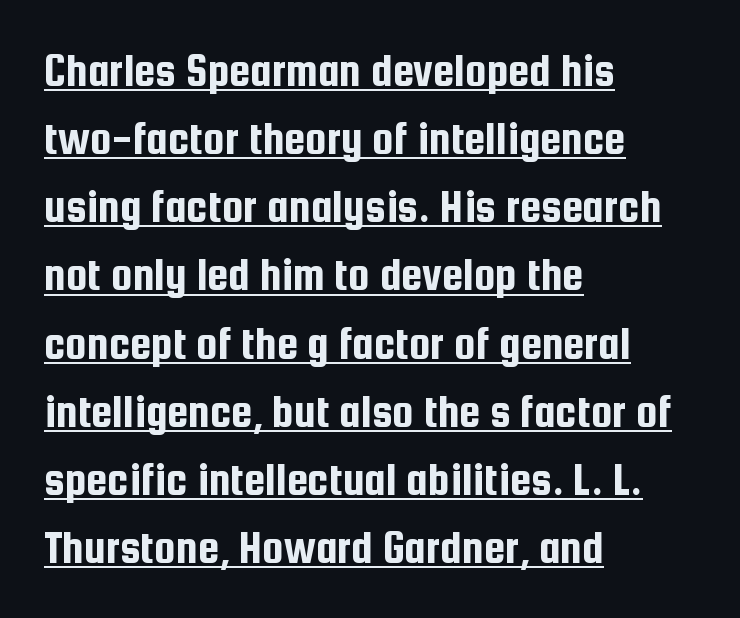
{"serif": "no", "italic": "no", "width": "condensed", "stroke_contrast": "low", "x_height": "medium", "monospaced": "no", "underline": "yes", "align": "left", "line_spacing": "normal", "line_spacing_ratio": 1.42, "letter_spacing": "normal", "letter_spacing_em": 0.0, "glyph_px": 48}
